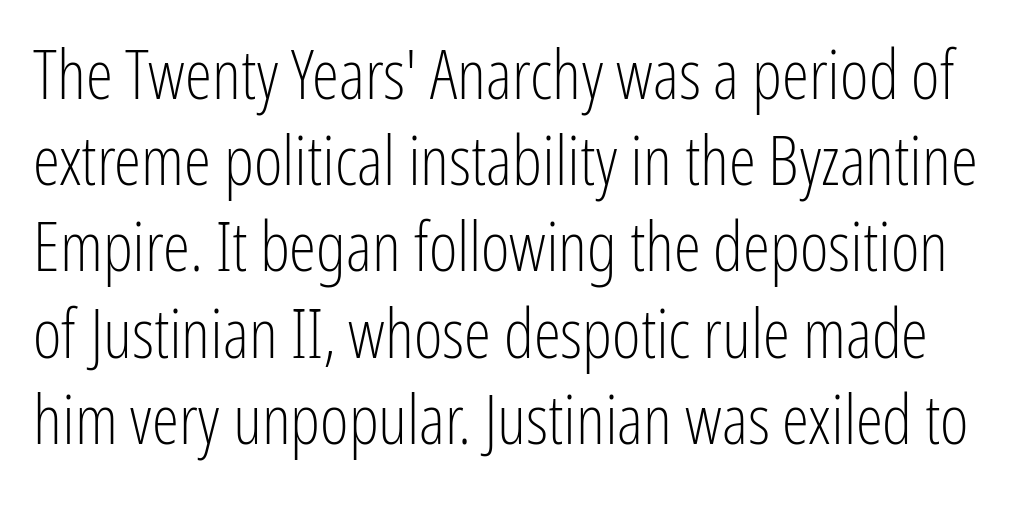
{"serif": "no", "italic": "no", "bold": "no", "weight": "light", "width": "condensed", "stroke_contrast": "low", "x_height": "medium", "monospaced": "no", "underline": "no", "line_spacing": "normal", "line_spacing_ratio": 1.25, "letter_spacing": "normal", "letter_spacing_em": 0.0, "glyph_px": 69}
